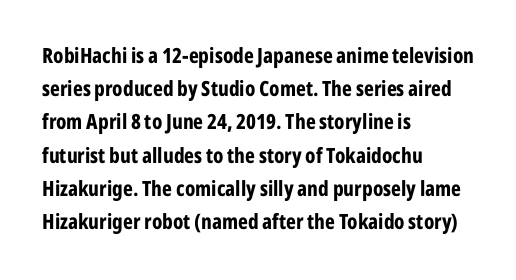
Q: Is the text bold? A: Yes.
Q: Is the text italic (slanted)? A: No, it is upright.
Q: Is the text underlined? A: No.
Q: How is the paragraph aligned? A: Left-aligned.
Q: Is the spacing between letters normal or unusually wide? A: Normal.
Q: Is the spacing between lines tight, normal or loose? A: Normal.
